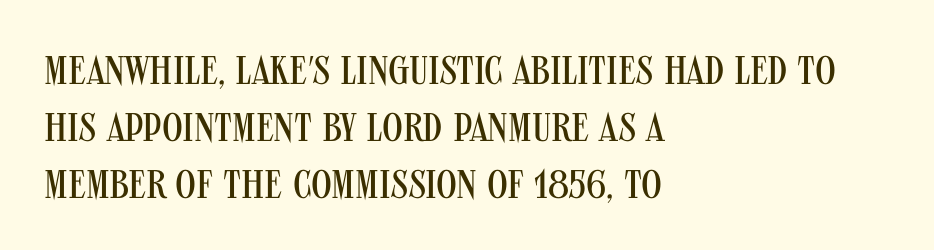
The image shows 40 px regular-weight, condensed sans-serif type, upright; set left-aligned, normal line spacing (1.42x), normal letter spacing, not underlined; medium stroke contrast and a large x-height.
